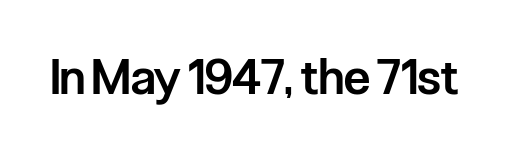
The image shows 48 px semibold, condensed sans-serif type, upright; set normal letter spacing, not underlined; low stroke contrast and a medium x-height.
